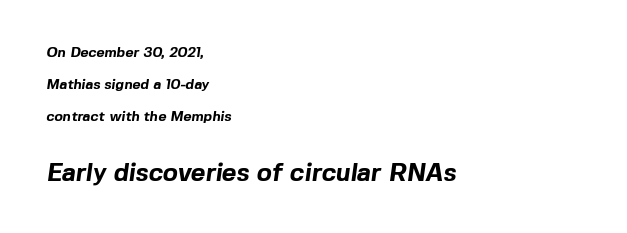
The image shows 25 px bold type; set left-aligned, loose line spacing (2.29x), normal letter spacing, not underlined; the second (bottom) block is 1.79x larger.
